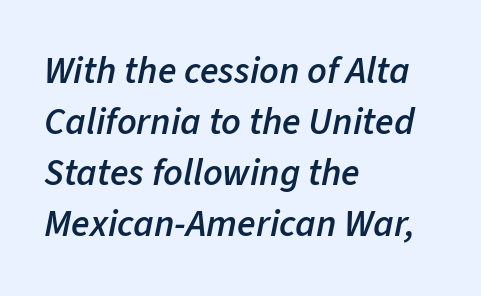
{"italic": "yes", "lean": "right", "slant_degrees": 11, "bold": "semi", "weight": "semibold", "width": "normal", "stroke_contrast": "low", "x_height": "medium", "monospaced": "no", "underline": "no", "align": "left", "line_spacing": "normal", "line_spacing_ratio": 1.34, "letter_spacing": "normal", "letter_spacing_em": 0.0, "glyph_px": 38}
